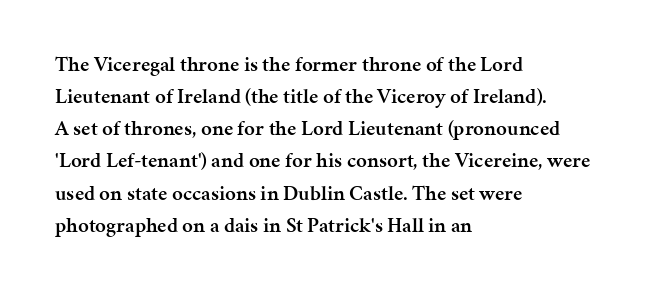
The image shows 21 px text type, upright; set left-aligned, normal line spacing (1.53x), normal letter spacing, not underlined.
